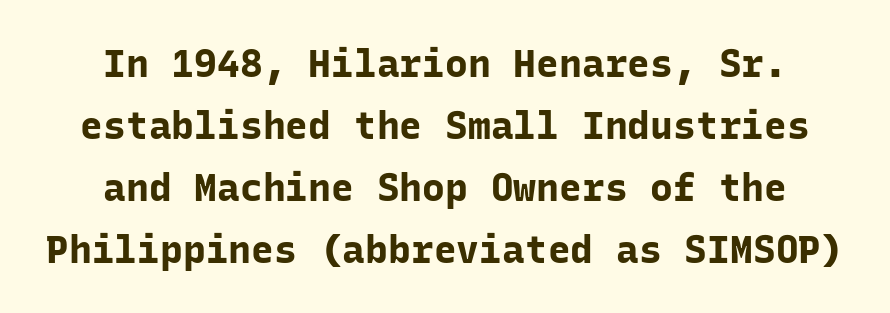
Evenly set lines give the paragraph a standard silhouette. Underlining? Definitely not there. Style check: upright. This sample uses plain, unmodified letter spacing. Stroke thickness is high; the sample reads as a true bold. Note the uniform advance width — an 'i' takes as much space as an 'm'.
